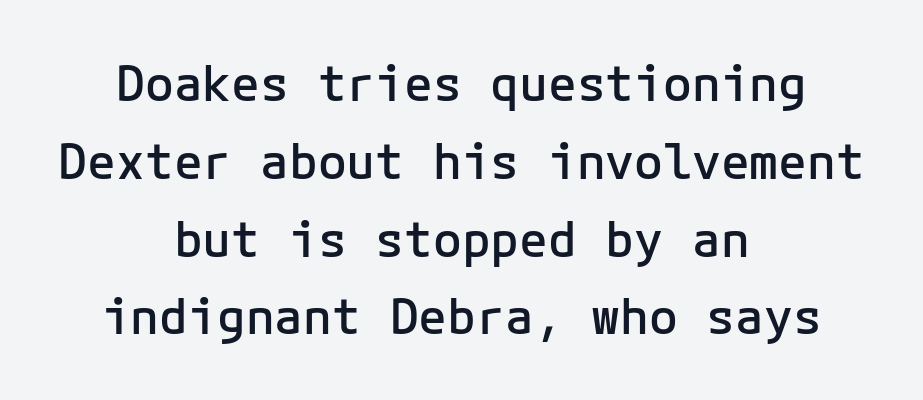
Designer's note — italics off, roman on. You can tell from the bare stems that sans-serif type was used. The space between consecutive lines is moderate. The text block is weighted toward neither margin, spreading evenly from the middle. Every character here occupies the same horizontal width, giving the sample a typewriter-like rhythm.
